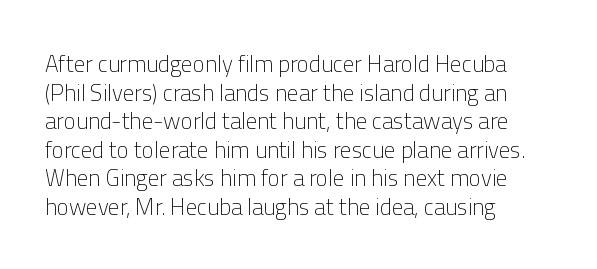
Beneath every word, the page is bare. On a weight scale, this lands at 450 or below. Look at the tracking — it's just the regular setting, nothing added. The typesetter chose a ragged-right arrangement here. Upright lettering throughout.
